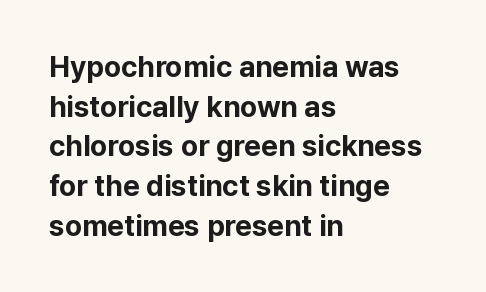
This rendering leaves character spacing at its baseline value. If you drew a ruler down the left edge, every line would touch it. What kind of face is this? One without serifs — a sans. Character widths vary here, with narrow letters taking less room than wide ones. This rendering features lettering with no underline.
